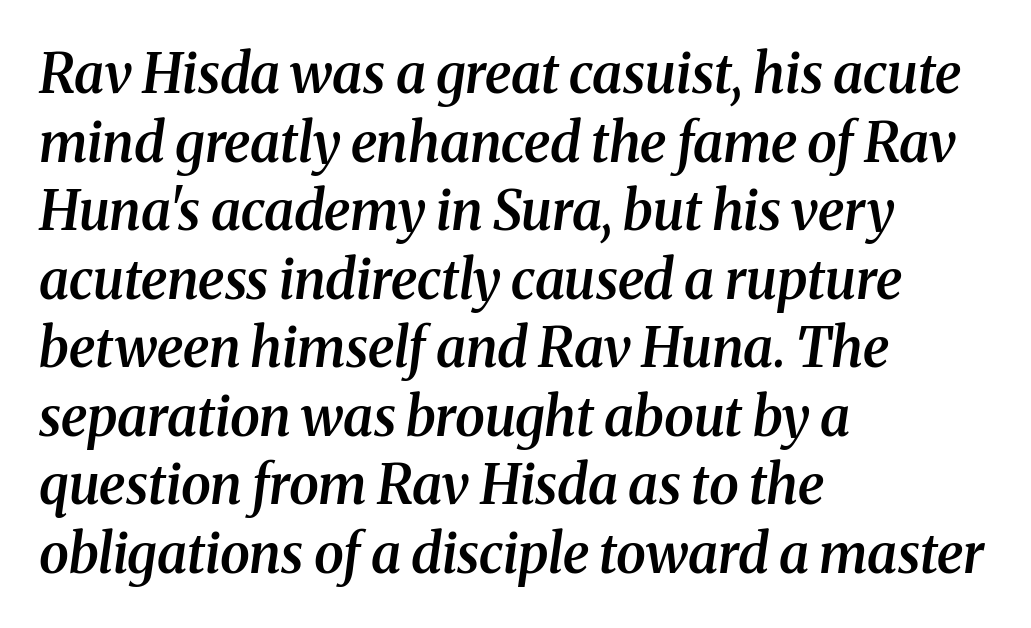
The image shows 54 px semibold serif type, italic (leaning right); set left-aligned, normal line spacing (1.27x), normal letter spacing, not underlined; medium stroke contrast and a medium x-height.
